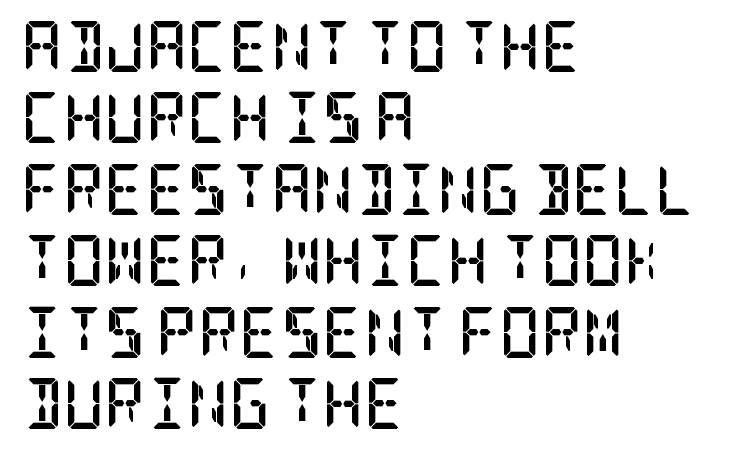
Successive baselines arrive at the customary interval. These lines are composed in type with serifs. Horizontal alignment here is leftward, the default for most running prose. Characters remain perfectly vertical along every line.
